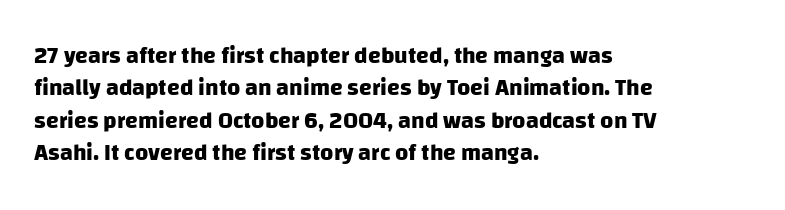
Q: Is the text bold? A: Yes.
Q: Is the text underlined? A: No.
Q: How is the paragraph aligned? A: Left-aligned.
Q: Is the spacing between letters normal or unusually wide? A: Normal.
Q: Is the spacing between lines tight, normal or loose? A: Normal.
